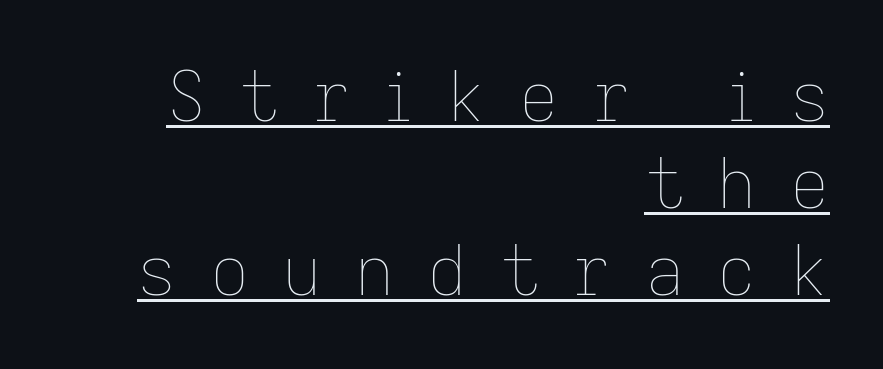
The face used here is proportionally spaced, like ordinary book or web type. Posture: upright roman. Letter spacing: wide. Underlining? Definitely there.
